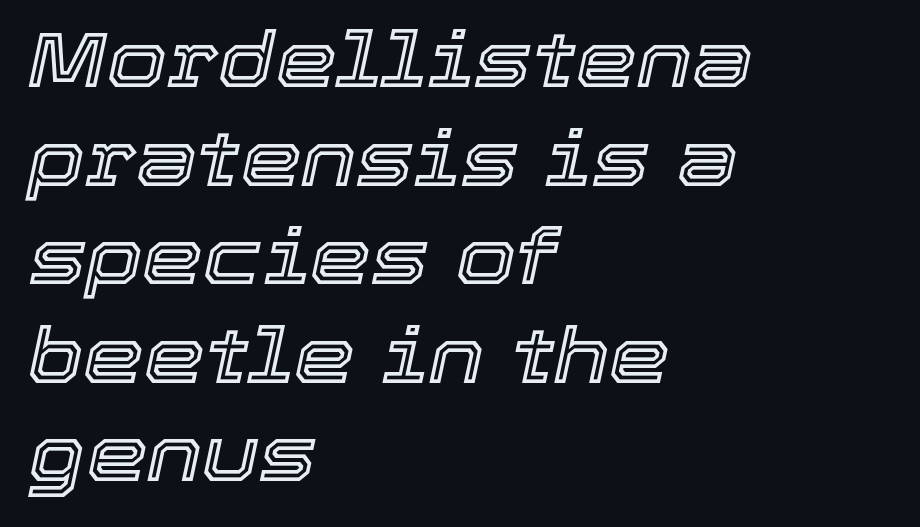
The font's italic variant was chosen for this text. The passage is arranged the way most books set body copy — flush left. The passage shown is not underscored anywhere. The rendering uses natural spacing where letterforms have individual widths. Students, note that the glyphs here touch the page at normal intervals. Honestly, the row spacing looks completely unremarkable.
